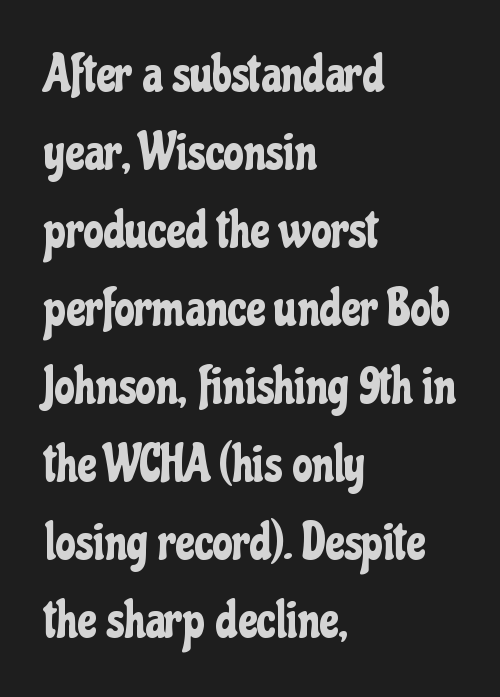
{"serif": "no", "italic": "no", "width": "condensed", "stroke_contrast": "low", "x_height": "medium", "monospaced": "no", "underline": "no", "align": "left", "line_spacing": "normal", "line_spacing_ratio": 1.53, "letter_spacing": "normal", "letter_spacing_em": 0.0, "glyph_px": 51}
